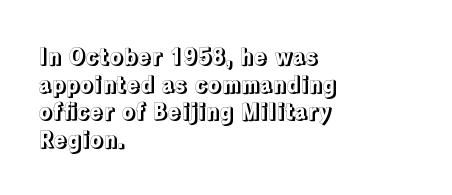
Q: Is the text italic (slanted)? A: No, it is upright.
Q: Is the text underlined? A: No.
Q: How is the paragraph aligned? A: Left-aligned.
Q: Is the spacing between letters normal or unusually wide? A: Normal.
Q: Is the spacing between lines tight, normal or loose? A: Normal.
